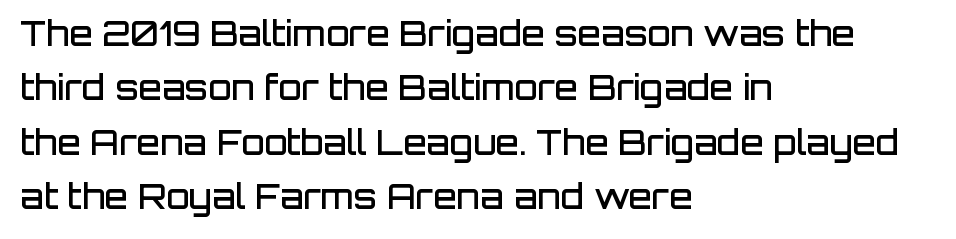
Q: Is the text bold? A: Semi-bold.
Q: Is the text italic (slanted)? A: No, it is upright.
Q: Is the typeface a serif or a sans-serif typeface? A: Sans-serif.
Q: Is the text underlined? A: No.
Q: How is the paragraph aligned? A: Left-aligned.
Q: Is the spacing between letters normal or unusually wide? A: Normal.
Q: Is the spacing between lines tight, normal or loose? A: Normal.
Q: Width (condensed, normal, or wide)? A: Normal.
Q: Stroke contrast? A: Low.
Q: x-height? A: Large.
Q: Monospaced? A: No.
